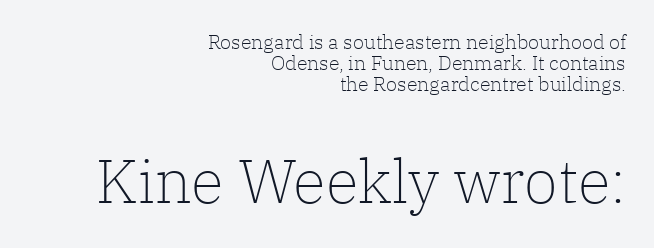
{"serif": "yes", "italic": "no", "bold": "no", "weight": "light", "width": "normal", "stroke_contrast": "low", "x_height": "medium", "monospaced": "no", "underline": "no", "align": "right", "line_spacing": "tight", "line_spacing_ratio": 1.05, "letter_spacing": "normal", "letter_spacing_em": 0.0, "larger_block": "second", "size_ratio": 3.05, "glyph_px": 61}
